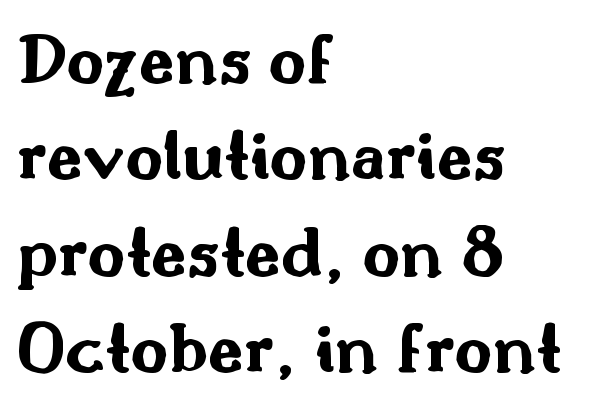
Q: Is the text bold? A: Yes.
Q: Is the text italic (slanted)? A: No, it is upright.
Q: Is the typeface a serif or a sans-serif typeface? A: Sans-serif.
Q: Is the text underlined? A: No.
Q: How is the paragraph aligned? A: Left-aligned.
Q: Is the spacing between letters normal or unusually wide? A: Normal.
Q: Is the spacing between lines tight, normal or loose? A: Normal.
Q: Width (condensed, normal, or wide)? A: Wide.
Q: Stroke contrast? A: Medium.
Q: x-height? A: Small.
Q: Monospaced? A: No.
